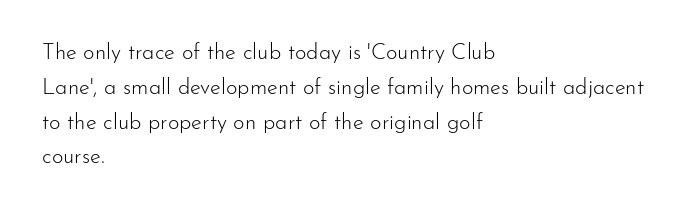
The image shows 22 px text type, upright; set left-aligned, normal line spacing (1.58x), normal letter spacing, not underlined.
